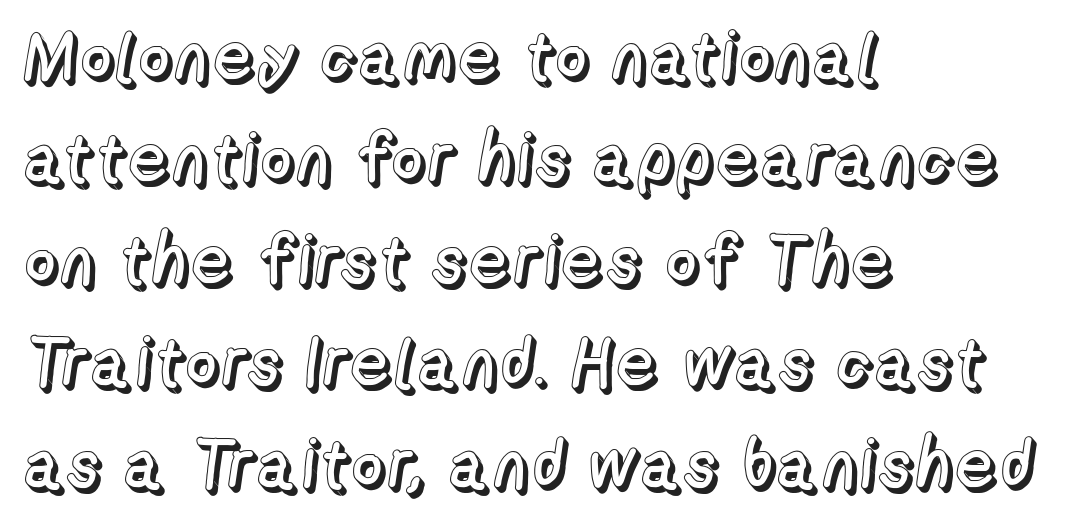
The lines are quadded left. Regarding leading, the lines here are spaced in the standard way. Varying glyph widths throughout — classic text-font behaviour. Letter spacing: default. Check the space under the baseline: it is left empty.
